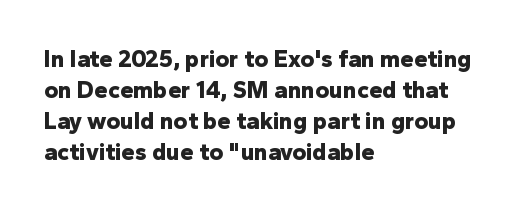
The image shows 24 px bold type, upright; set left-aligned, normal line spacing (1.29x), normal letter spacing, not underlined.
